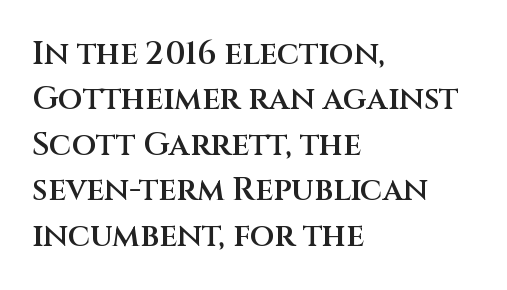
Evenly set lines give the paragraph a standard silhouette. You can tell it's not italic because the verticals are truly vertical. Anything drawn beneath the words? Only blank space. Horizontally, the lines are justified to the leading edge only. The face used here is proportionally spaced, like ordinary book or web type. The face used here is a semibold: visibly heavier than regular, lighter than bold.
